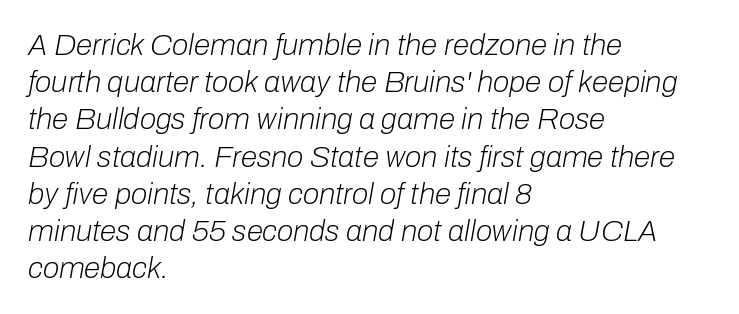
The passage shown is typed in a proportional face where columns would drift. No letter is thick-stroked: the sample isn't bold. What stands out about the letter spacing? Nothing — it is the standard amount. Horizontally, the lines are justified to the leading edge only.
